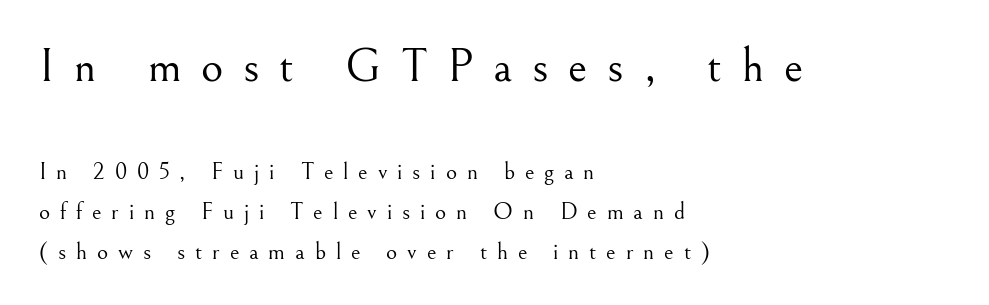
{"serif": "yes", "italic": "no", "bold": "no", "weight": "light", "width": "normal", "stroke_contrast": "medium", "x_height": "small", "monospaced": "no", "underline": "no", "align": "left", "line_spacing": "normal", "line_spacing_ratio": 1.67, "letter_spacing": "wide", "letter_spacing_em": 0.41, "larger_block": "first", "size_ratio": 2.0, "glyph_px": 48}
